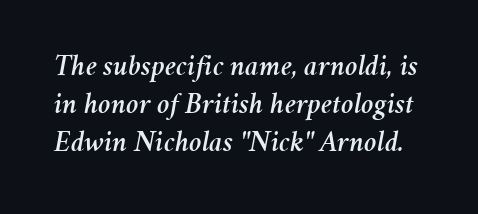
The letters advance in unequal steps, a hallmark of proportional type. The foot of each line stays bare and open. Is there much room between lines? A standard amount, neither cramped nor airy. Tall strokes in this sample are angled rather than plumb.
